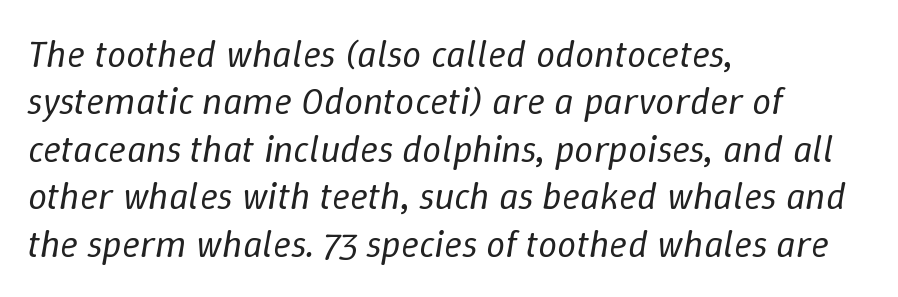
Q: Is the text bold? A: No.
Q: Is the text italic (slanted)? A: Yes, it leans right by about 9 degrees.
Q: Is the text underlined? A: No.
Q: How is the paragraph aligned? A: Left-aligned.
Q: Is the spacing between letters normal or unusually wide? A: Normal.
Q: Is the spacing between lines tight, normal or loose? A: Normal.
Q: Width (condensed, normal, or wide)? A: Normal.
Q: Stroke contrast? A: Low.
Q: x-height? A: Medium.
Q: Monospaced? A: No.
